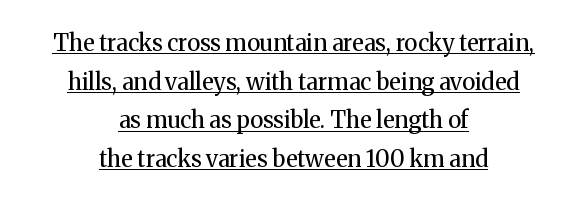
Q: Is the text bold? A: No.
Q: Is the text italic (slanted)? A: No, it is upright.
Q: Is the text underlined? A: Yes.
Q: How is the paragraph aligned? A: Centered.
Q: Is the spacing between letters normal or unusually wide? A: Normal.
Q: Is the spacing between lines tight, normal or loose? A: Normal.
